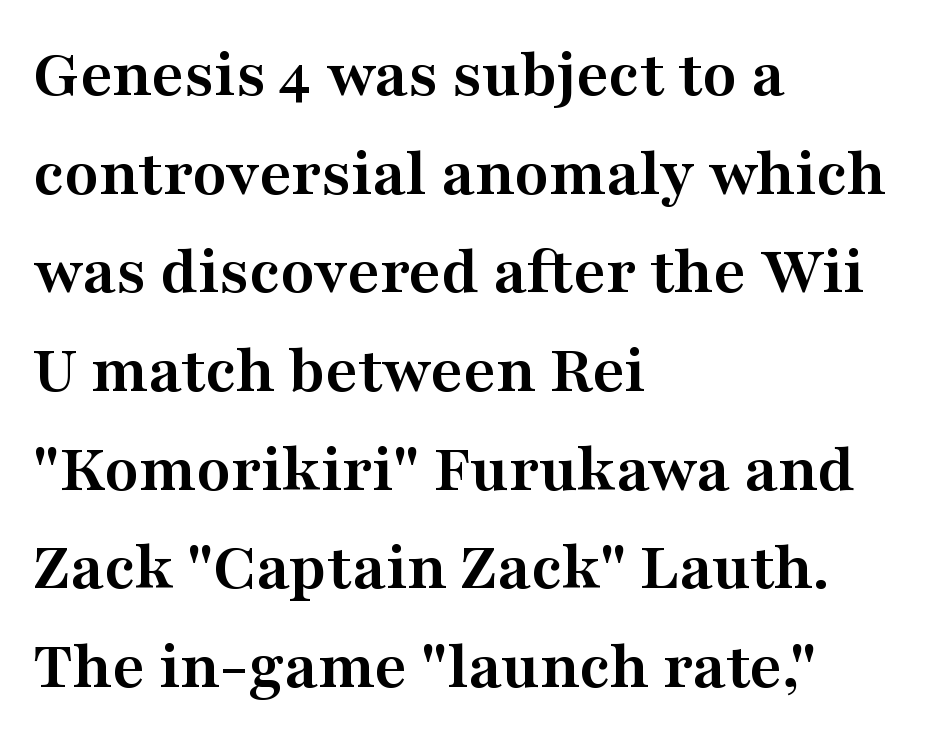
The image shows 70 px semibold, wide serif type, upright; set left-aligned, normal line spacing (1.41x), normal letter spacing, not underlined; medium stroke contrast and a medium x-height.
